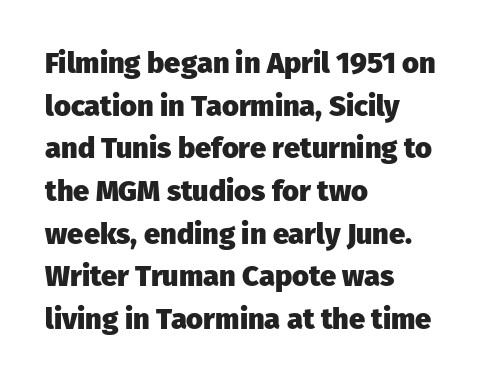
{"serif": "no", "italic": "no", "bold": "yes", "weight": "heavy", "width": "normal", "stroke_contrast": "low", "x_height": "medium", "monospaced": "no", "underline": "no", "align": "left", "line_spacing": "normal", "line_spacing_ratio": 1.47, "letter_spacing": "normal", "letter_spacing_em": 0.0, "glyph_px": 29}
